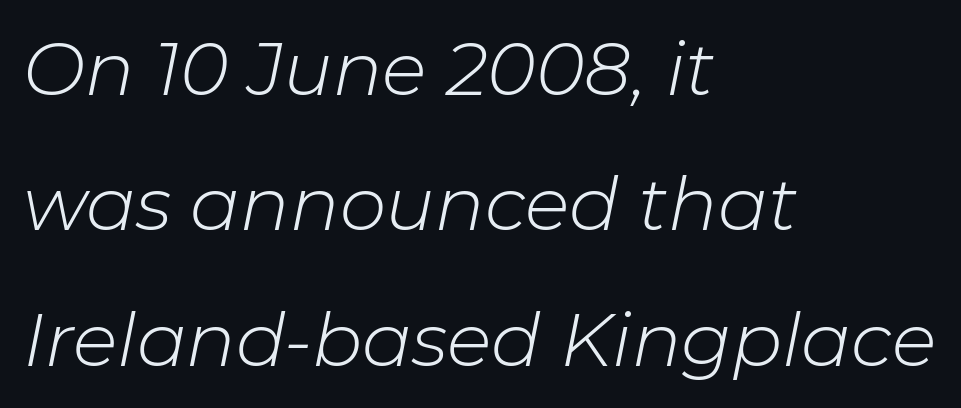
{"italic": "yes", "lean": "right", "slant_degrees": 11, "bold": "no", "weight": "light", "width": "normal", "stroke_contrast": "low", "x_height": "medium", "monospaced": "no", "underline": "no", "align": "left", "line_spacing_ratio": 1.83, "letter_spacing": "normal", "letter_spacing_em": 0.0, "glyph_px": 74}
